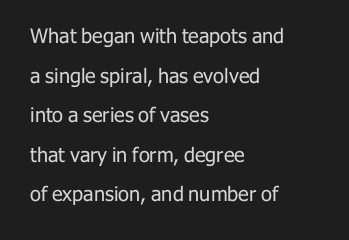
Q: Is the text bold? A: No.
Q: Is the text italic (slanted)? A: No, it is upright.
Q: Is the text underlined? A: No.
Q: How is the paragraph aligned? A: Left-aligned.
Q: Is the spacing between letters normal or unusually wide? A: Normal.
Q: Is the spacing between lines tight, normal or loose? A: Loose.
